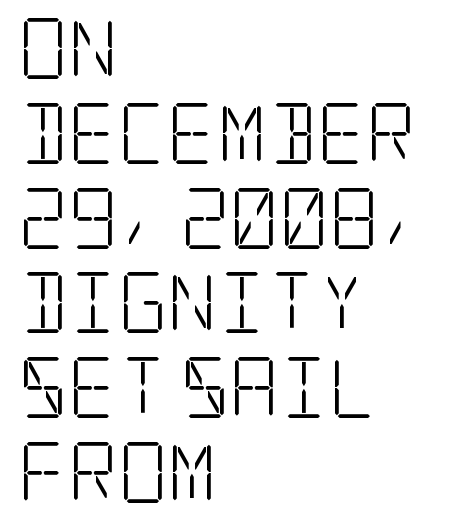
Q: Is the text bold? A: No.
Q: Is the text italic (slanted)? A: No, it is upright.
Q: Is the typeface a serif or a sans-serif typeface? A: Serif.
Q: Is the text underlined? A: No.
Q: How is the paragraph aligned? A: Left-aligned.
Q: Is the spacing between letters normal or unusually wide? A: Normal.
Q: Is the spacing between lines tight, normal or loose? A: Normal.
Q: Width (condensed, normal, or wide)? A: Condensed.
Q: Stroke contrast? A: Low.
Q: x-height? A: Large.
